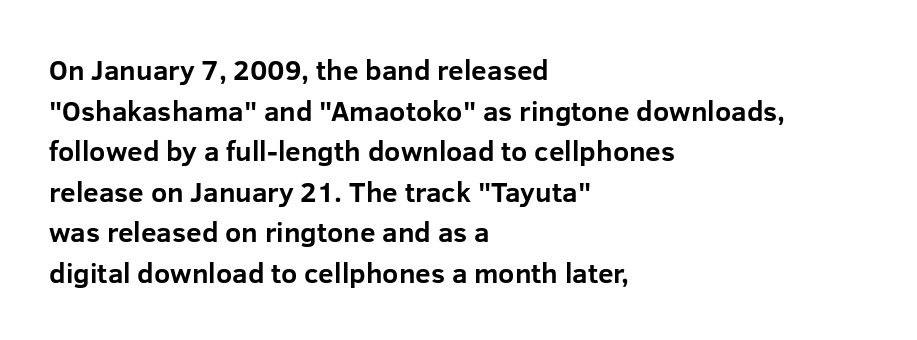
{"serif": "no", "italic": "no", "bold": "yes", "weight": "bold", "width": "normal", "stroke_contrast": "low", "x_height": "medium", "monospaced": "no", "underline": "no", "align": "left", "line_spacing": "normal", "line_spacing_ratio": 1.45, "letter_spacing": "normal", "letter_spacing_em": 0.0, "glyph_px": 28}
